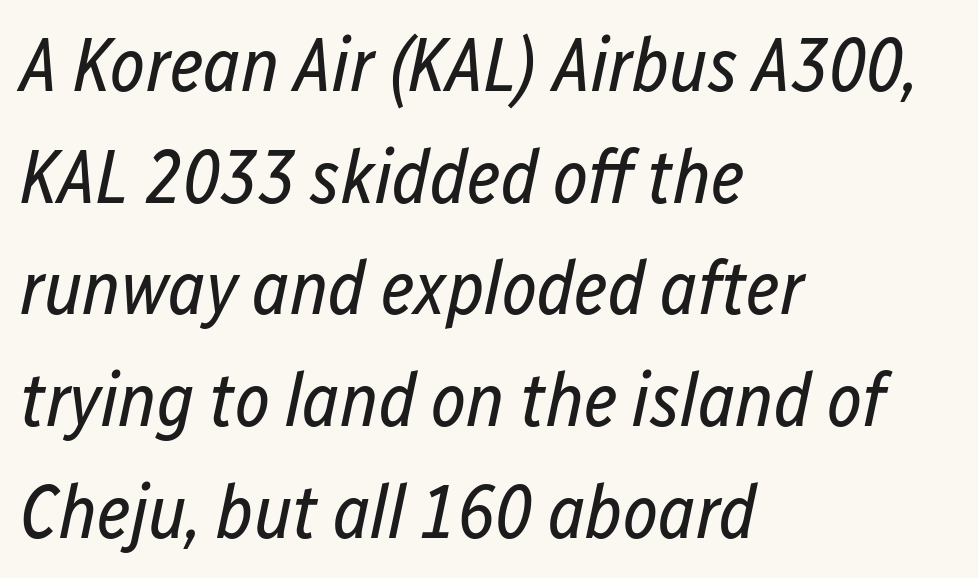
The image shows 75 px regular-weight, condensed type, italic (leaning right); set left-aligned, normal line spacing (1.49x), normal letter spacing, not underlined; low stroke contrast and a medium x-height.
